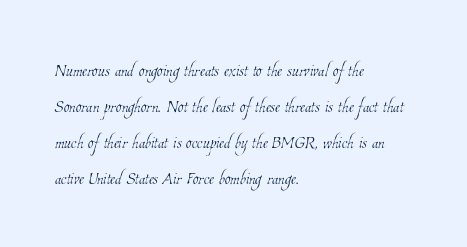
The image shows 23 px text type; set left-aligned, normal line spacing (1.56x), normal letter spacing, not underlined.
